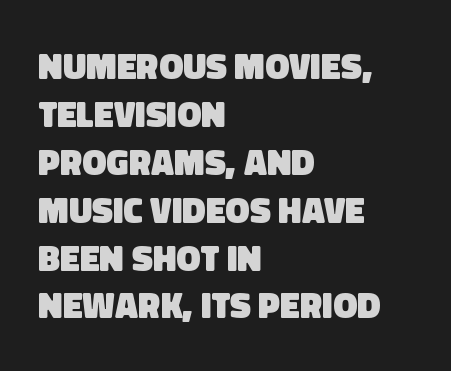
{"serif": "no", "bold": "yes", "weight": "heavy", "width": "normal", "stroke_contrast": "low", "x_height": "large", "monospaced": "no", "underline": "no", "align": "left", "line_spacing": "normal", "line_spacing_ratio": 1.33, "letter_spacing": "normal", "letter_spacing_em": 0.0, "glyph_px": 36}
